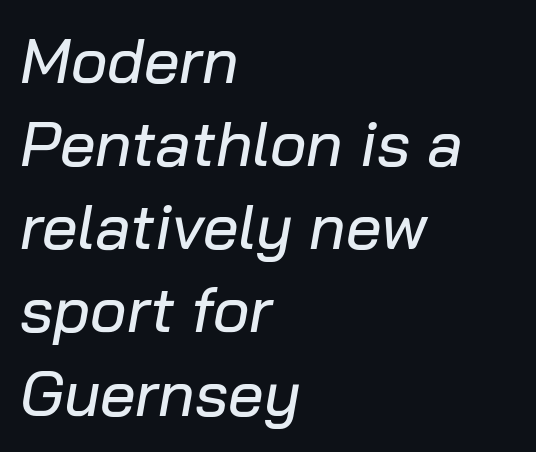
Each line starts at the same left margin while the right side varies. A typesetter would call this proportional, since set widths differ per character. What stands out about the letter spacing? Nothing — it is the standard amount. The glyphs are unaccompanied by any horizontal stroke below them.
